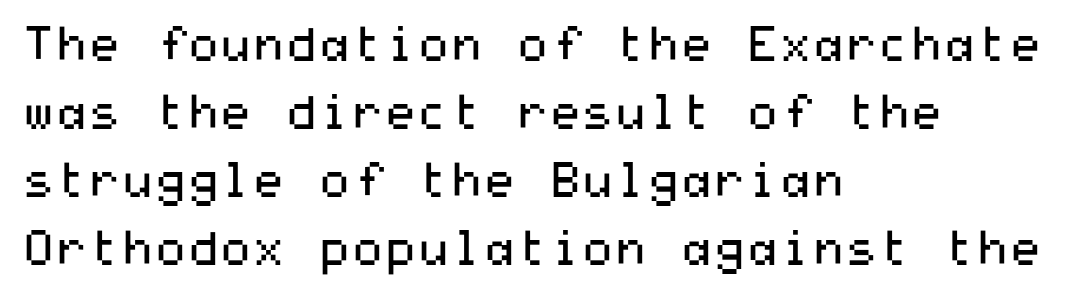
The image shows 47 px regular-weight, wide sans-serif type, upright; set left-aligned, normal line spacing (1.45x), normal letter spacing, not underlined; medium stroke contrast and a medium x-height.
